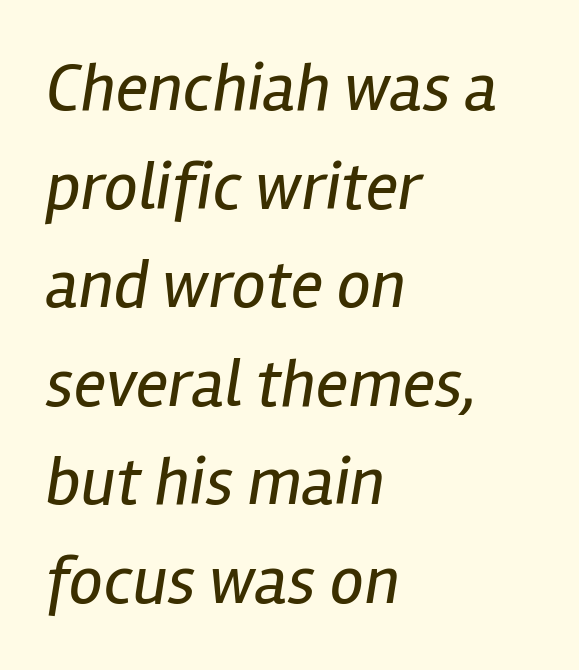
{"italic": "yes", "lean": "right", "slant_degrees": 12, "bold": "no", "weight": "regular", "width": "condensed", "stroke_contrast": "low", "x_height": "medium", "monospaced": "no", "underline": "no", "align": "left", "line_spacing": "normal", "line_spacing_ratio": 1.45, "letter_spacing": "normal", "letter_spacing_em": 0.0, "glyph_px": 68}
